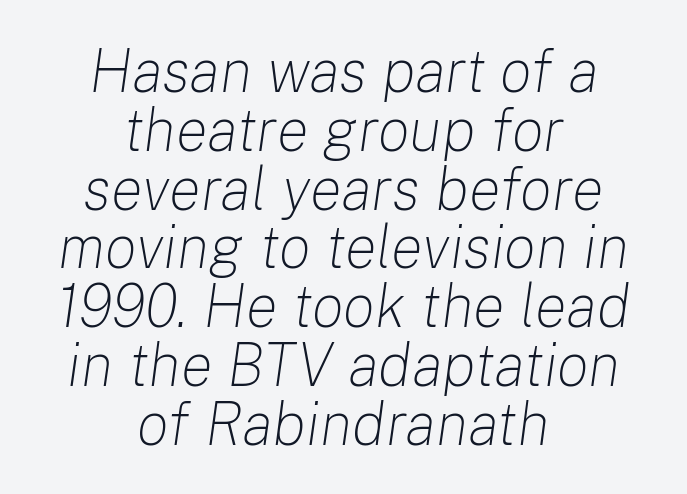
The type is set solid horizontally, with unmodified tracking. Each stroke keeps to a modest, everyday thickness or less. This rendering features lettering with no underline. Notice how the passage keeps no hard edge, just a central spine.
